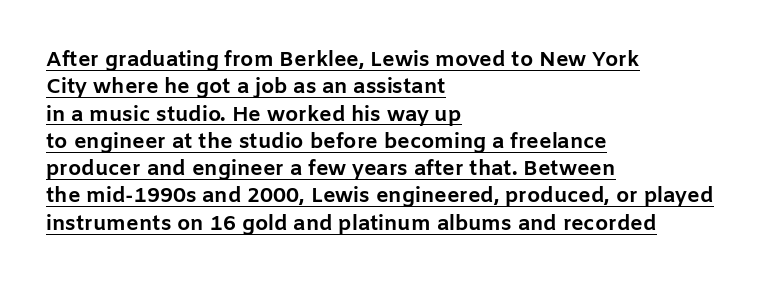
{"italic": "no", "bold": "yes", "underline": "yes", "align": "left", "line_spacing": "normal", "line_spacing_ratio": 1.3, "letter_spacing": "normal", "letter_spacing_em": 0.0, "glyph_px": 21}
